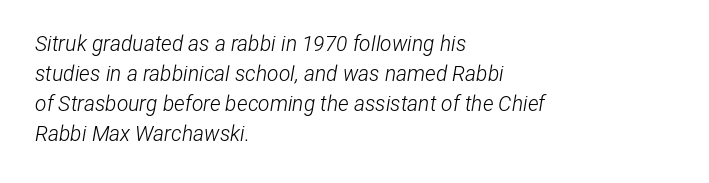
The image shows 21 px text type, italic (leaning right); set left-aligned, normal line spacing (1.43x), normal letter spacing, not underlined.
